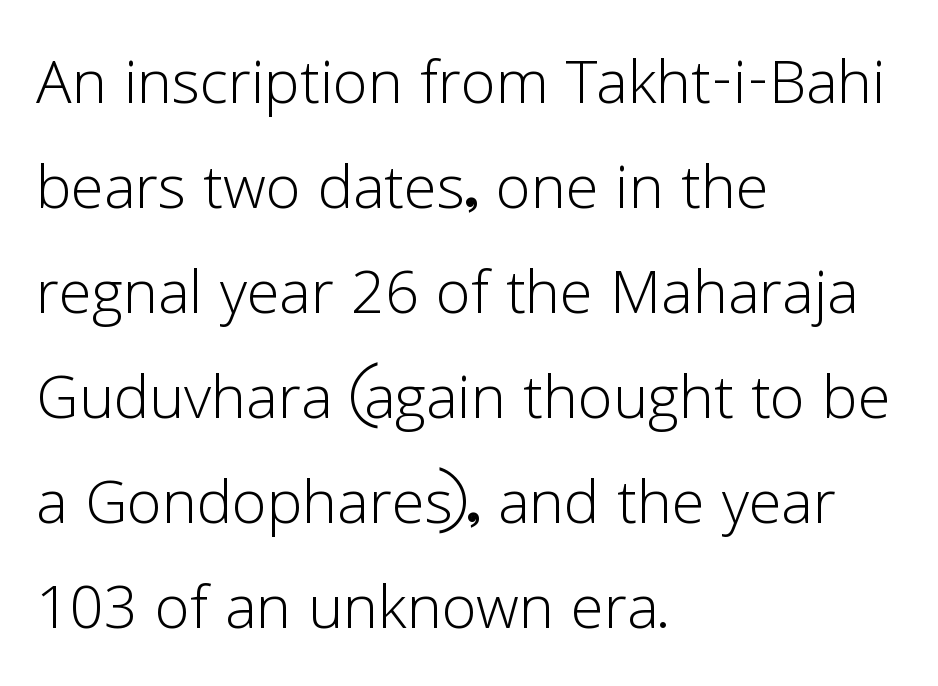
{"serif": "no", "italic": "no", "bold": "no", "weight": "light", "width": "normal", "stroke_contrast": "low", "x_height": "medium", "monospaced": "no", "underline": "no", "align": "left", "line_spacing": "normal", "line_spacing_ratio": 1.33, "letter_spacing": "normal", "letter_spacing_em": 0.0, "glyph_px": 79}
